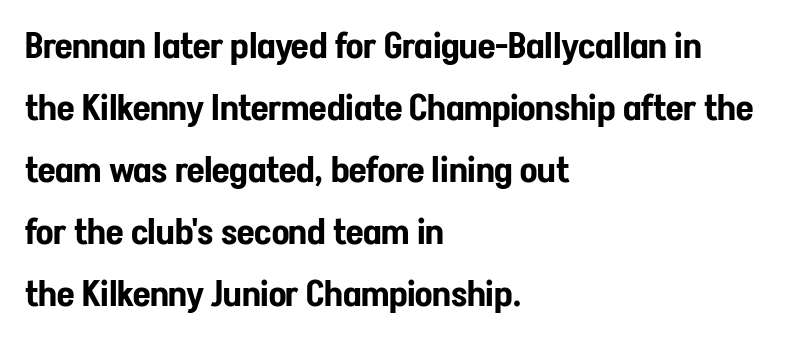
The image shows 36 px condensed sans-serif type, upright; set left-aligned, line spacing 1.72x, normal letter spacing, not underlined; low stroke contrast and a medium x-height.
